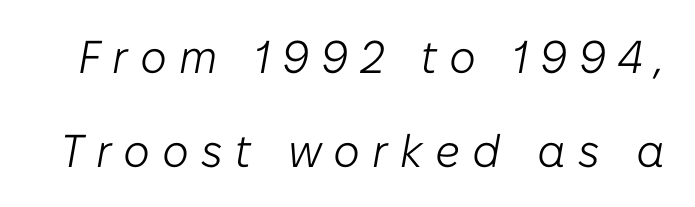
Q: Is the text bold? A: No.
Q: Is the text italic (slanted)? A: Yes, it leans right by about 10 degrees.
Q: Is the text underlined? A: No.
Q: Is the spacing between letters normal or unusually wide? A: Unusually wide.
Q: Is the spacing between lines tight, normal or loose? A: Loose.
Q: Width (condensed, normal, or wide)? A: Normal.
Q: Stroke contrast? A: Low.
Q: x-height? A: Medium.
Q: Monospaced? A: No.
